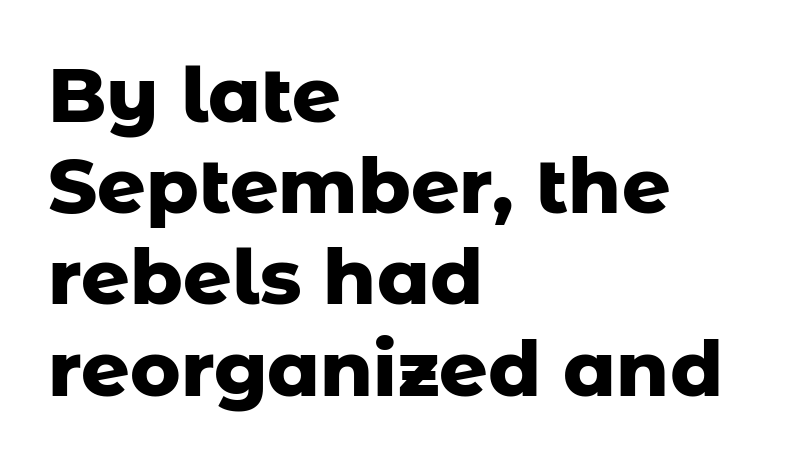
The image shows 76 px heavy sans-serif type, upright; set left-aligned, line spacing 1.2x, normal letter spacing, not underlined; low stroke contrast and a medium x-height.
